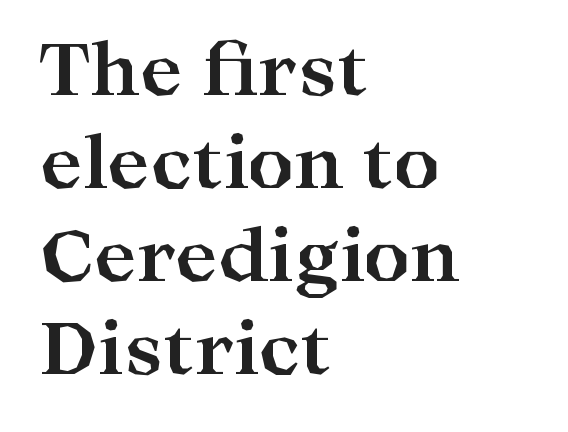
A typesetter would call this proportional, since set widths differ per character. The face used here is seriffed, in the tradition of book romans. Set as a true bold cut, around the 700 mark. Left-aligned paragraph, ragged on the right.
